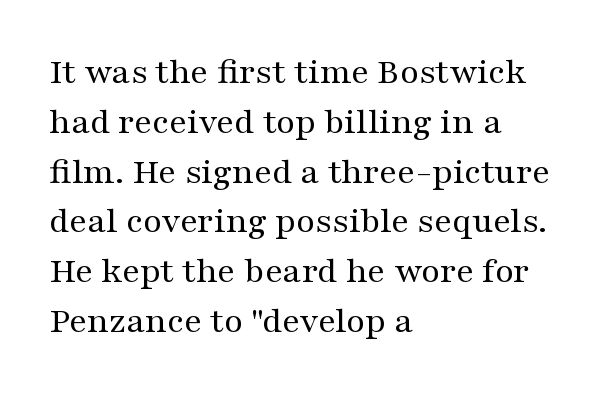
The image shows 38 px regular-weight, wide serif type, upright; set left-aligned, normal line spacing (1.31x), normal letter spacing, not underlined; medium stroke contrast and a medium x-height.
